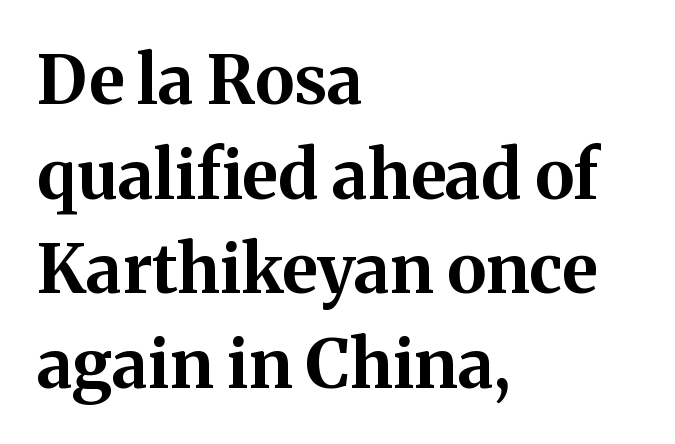
{"serif": "yes", "italic": "no", "bold": "yes", "weight": "bold", "width": "normal", "stroke_contrast": "medium", "x_height": "medium", "monospaced": "no", "underline": "no", "align": "left", "line_spacing": "normal", "line_spacing_ratio": 1.39, "letter_spacing": "normal", "letter_spacing_em": 0.0, "glyph_px": 68}
